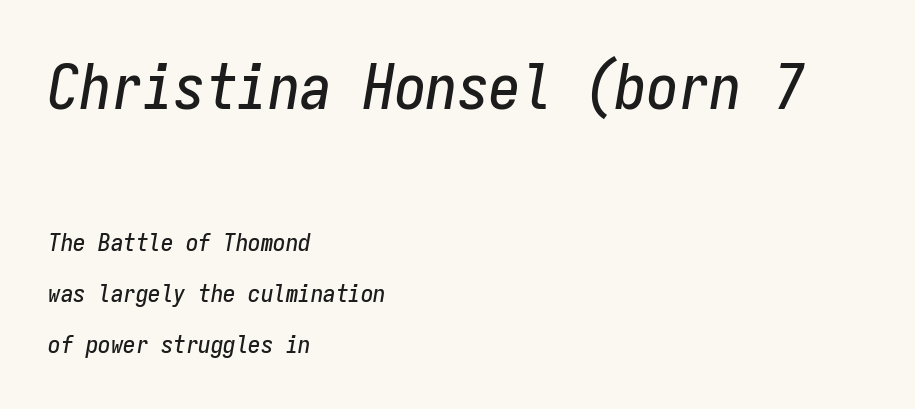
Q: Is the text italic (slanted)? A: Yes, it leans right by about 9 degrees.
Q: Is the text underlined? A: No.
Q: How is the paragraph aligned? A: Left-aligned.
Q: Is the spacing between letters normal or unusually wide? A: Normal.
Q: Is the spacing between lines tight, normal or loose? A: Loose.
Q: Which block of text is set in a larger size, the first (top) or the second (bottom)? A: The first (top) one.
Q: Width (condensed, normal, or wide)? A: Condensed.
Q: Stroke contrast? A: Low.
Q: x-height? A: Medium.
Q: Monospaced? A: Yes.
